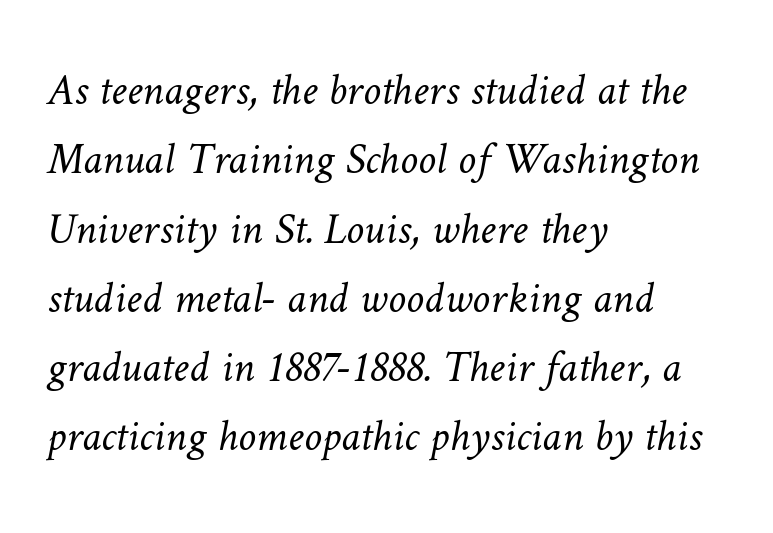
The image shows 45 px light type; set left-aligned, normal line spacing (1.54x), normal letter spacing, not underlined; low stroke contrast and a medium x-height.
